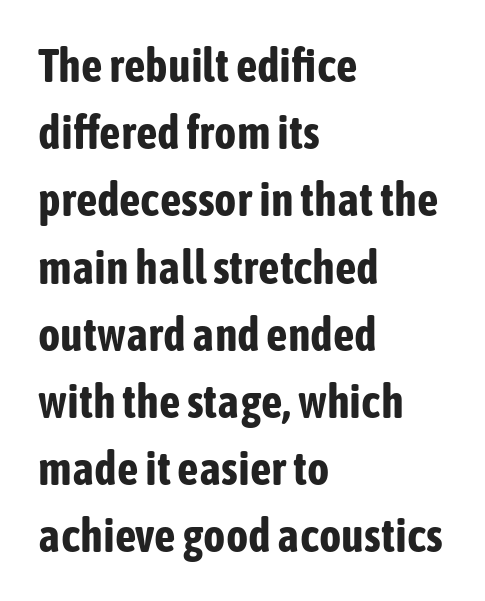
The image shows 47 px bold, condensed sans-serif type, upright; set left-aligned, normal line spacing (1.43x), normal letter spacing, not underlined; low stroke contrast and a medium x-height.
